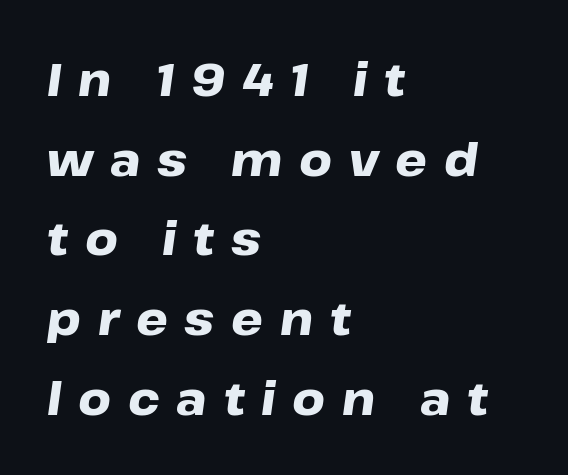
The typesetter chose a ragged-right arrangement here. Decoration check: the copy has no underline. The font is running at its bold setting. A typesetter would call this proportional, since set widths differ per character. The whole block is typeset with a tilt. Glyph-to-glyph distance is far greater than everyday printed text.
